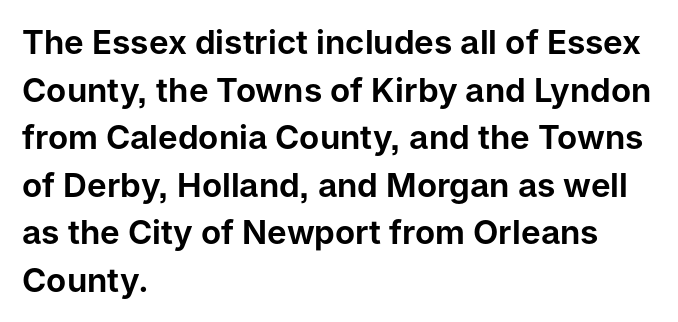
{"serif": "no", "italic": "no", "width": "normal", "stroke_contrast": "low", "x_height": "medium", "monospaced": "no", "underline": "no", "align": "left", "line_spacing": "normal", "line_spacing_ratio": 1.44, "letter_spacing": "normal", "letter_spacing_em": 0.0, "glyph_px": 33}
